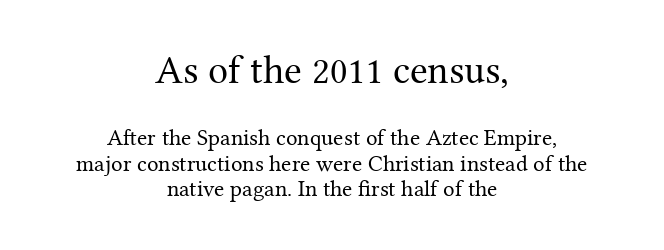
The image shows 40 px regular-weight serif type, upright; set centered, tight line spacing (1.12x), normal letter spacing, not underlined; the first (top) block is 1.74x larger; medium stroke contrast and a medium x-height.
